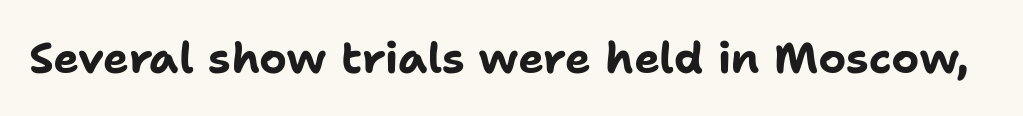
The image shows 43 px bold sans-serif type, upright; set normal letter spacing, not underlined; low stroke contrast and a medium x-height.
